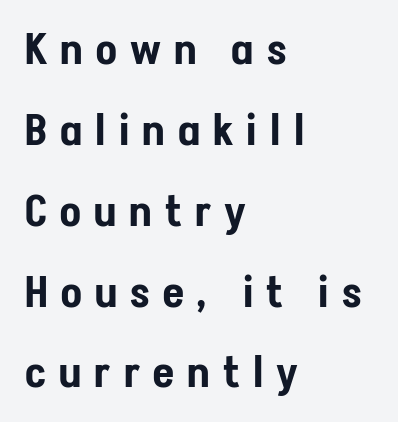
{"serif": "no", "italic": "no", "width": "condensed", "stroke_contrast": "low", "x_height": "medium", "monospaced": "no", "underline": "no", "align": "left", "line_spacing_ratio": 1.88, "letter_spacing": "wide", "letter_spacing_em": 0.31, "glyph_px": 43}
